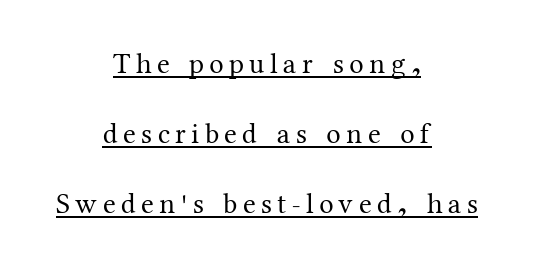
The image shows 29 px regular-weight serif type, upright; set centered, loose line spacing (2.42x), underlined; medium stroke contrast and a medium x-height.
